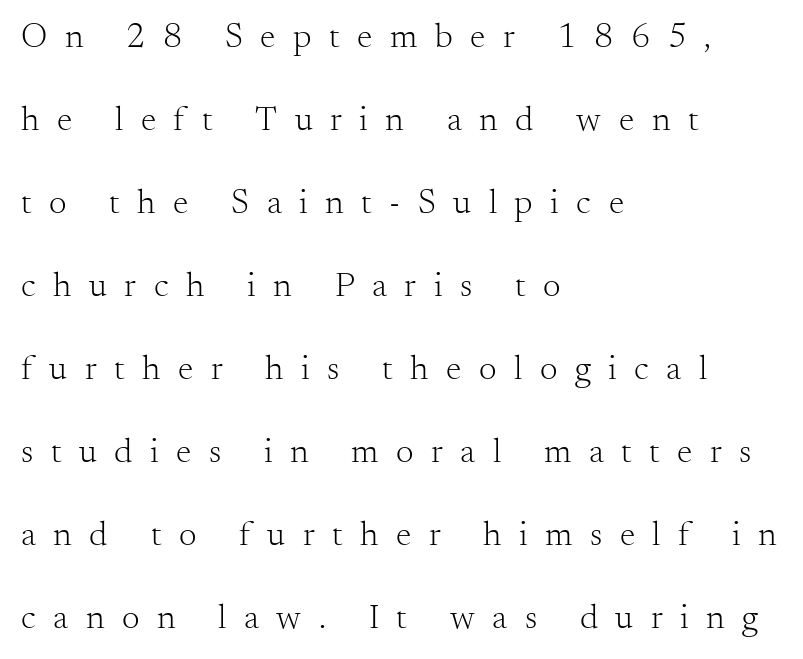
The image shows 35 px light serif type, upright; set left-aligned, loose line spacing (2.37x), unusually wide letter spacing (+0.5 em), not underlined; medium stroke contrast and a small x-height.
